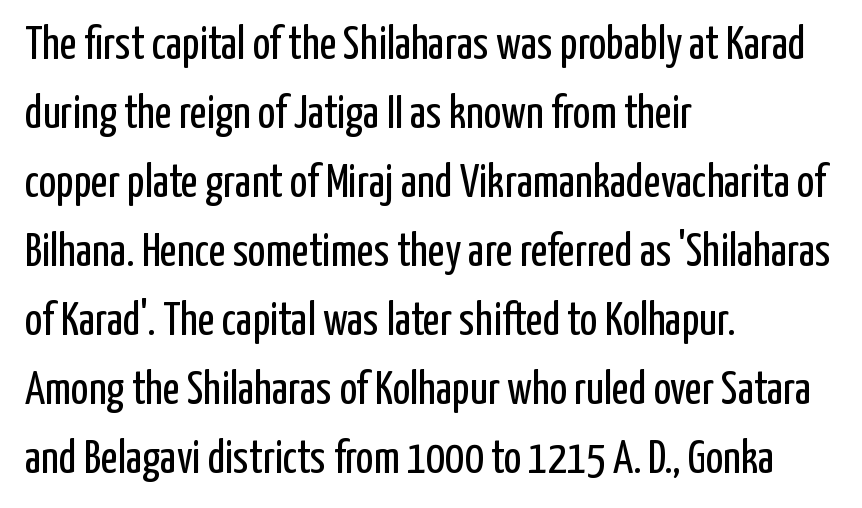
Q: Is the text bold? A: No.
Q: Is the text italic (slanted)? A: No, it is upright.
Q: Is the typeface a serif or a sans-serif typeface? A: Sans-serif.
Q: Is the text underlined? A: No.
Q: How is the paragraph aligned? A: Left-aligned.
Q: Is the spacing between letters normal or unusually wide? A: Normal.
Q: Is the spacing between lines tight, normal or loose? A: Normal.
Q: Width (condensed, normal, or wide)? A: Condensed.
Q: Stroke contrast? A: Low.
Q: x-height? A: Medium.
Q: Monospaced? A: No.
